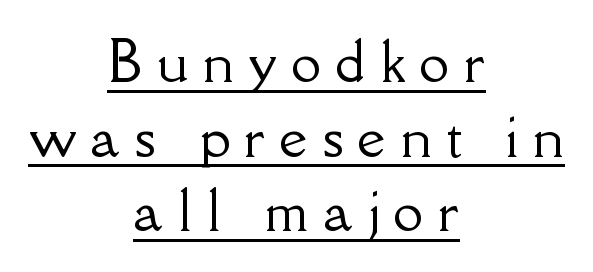
{"serif": "yes", "italic": "no", "width": "normal", "stroke_contrast": "low", "x_height": "small", "monospaced": "no", "underline": "yes", "align": "center", "line_spacing": "normal", "line_spacing_ratio": 1.38, "letter_spacing": "wide", "letter_spacing_em": 0.28, "glyph_px": 54}
